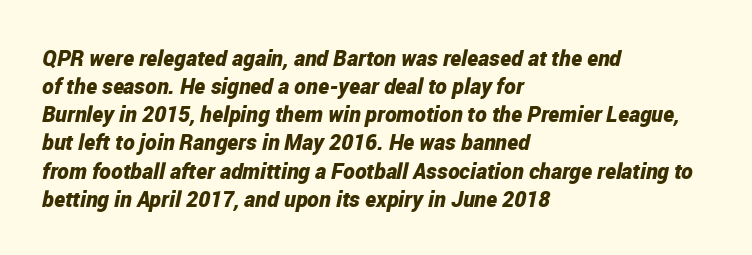
{"italic": "yes", "lean": "right", "slant_degrees": 12, "bold": "yes", "underline": "no", "align": "left", "line_spacing": "normal", "line_spacing_ratio": 1.28, "letter_spacing": "normal", "letter_spacing_em": 0.0, "glyph_px": 22}
